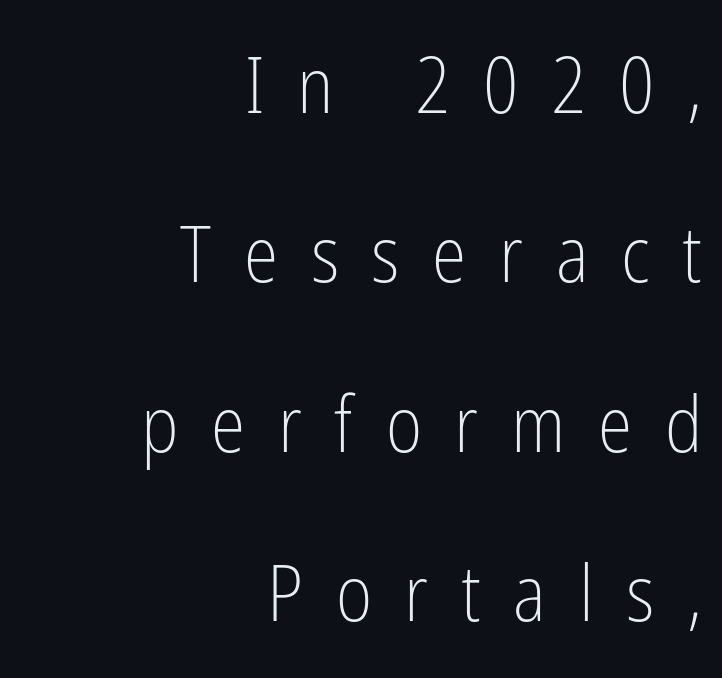
The tracking jumps out immediately: characters are airy and widely separated. The glyphs are unaccompanied by any horizontal stroke below them. The cut favours lightness, reaching ordinary text weight at its darkest. Compared with a flush-left layout, this one pins lines to the opposite, right side. Do the characters align in a grid? No, the font is proportional. The glyphs in this specimen are sans serif.
